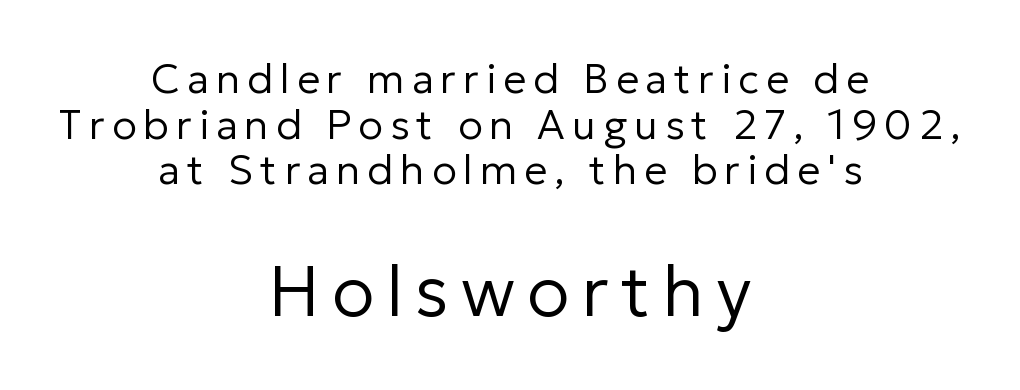
The image shows 71 px regular-weight sans-serif type, upright; set centered, tight line spacing (1.11x), not underlined; the second (bottom) block is 1.73x larger; low stroke contrast and a medium x-height.
